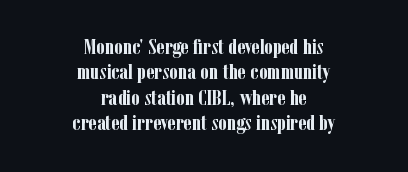
Q: Is the text bold? A: Yes.
Q: Is the text italic (slanted)? A: No, it is upright.
Q: Is the text underlined? A: No.
Q: How is the paragraph aligned? A: Centered.
Q: Is the spacing between letters normal or unusually wide? A: Normal.
Q: Is the spacing between lines tight, normal or loose? A: Tight.
